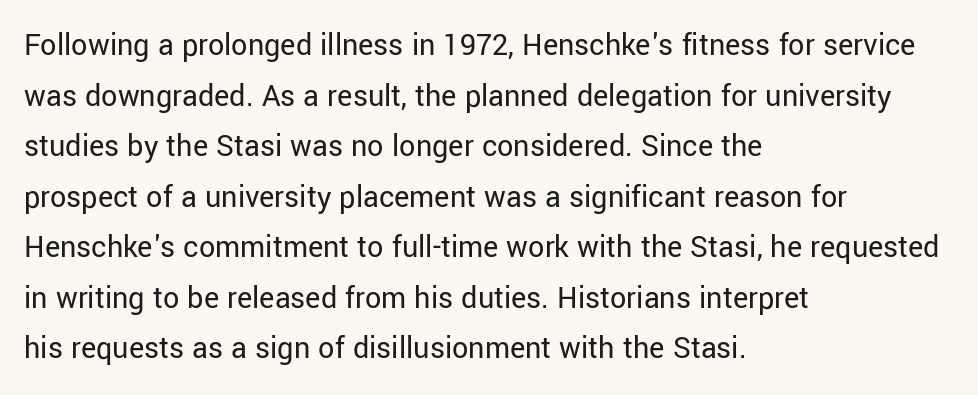
{"serif": "no", "italic": "no", "bold": "no", "weight": "regular", "width": "normal", "stroke_contrast": "low", "x_height": "medium", "monospaced": "no", "underline": "no", "align": "left", "line_spacing": "normal", "line_spacing_ratio": 1.58, "letter_spacing": "normal", "letter_spacing_em": 0.0, "glyph_px": 32}
